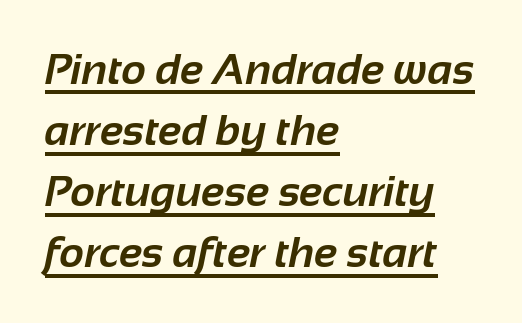
Q: Is the text bold? A: Yes.
Q: Is the typeface a serif or a sans-serif typeface? A: Sans-serif.
Q: Is the text underlined? A: Yes.
Q: How is the paragraph aligned? A: Left-aligned.
Q: Is the spacing between letters normal or unusually wide? A: Normal.
Q: Is the spacing between lines tight, normal or loose? A: Normal.
Q: Width (condensed, normal, or wide)? A: Normal.
Q: Stroke contrast? A: Low.
Q: x-height? A: Medium.
Q: Monospaced? A: No.
